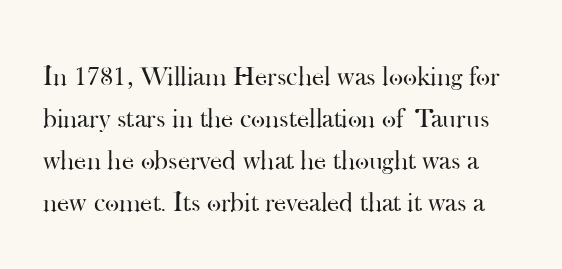
{"italic": "no", "bold": "no", "underline": "no", "line_spacing": "normal", "line_spacing_ratio": 1.55, "letter_spacing": "normal", "letter_spacing_em": 0.0, "glyph_px": 27}
